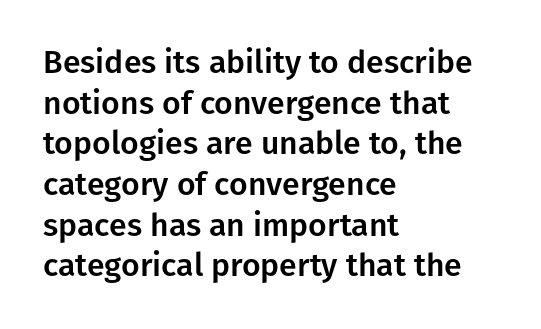
Q: Is the text italic (slanted)? A: No, it is upright.
Q: Is the typeface a serif or a sans-serif typeface? A: Sans-serif.
Q: Is the text underlined? A: No.
Q: How is the paragraph aligned? A: Left-aligned.
Q: Is the spacing between letters normal or unusually wide? A: Normal.
Q: Is the spacing between lines tight, normal or loose? A: Normal.
Q: Width (condensed, normal, or wide)? A: Normal.
Q: Stroke contrast? A: Low.
Q: x-height? A: Medium.
Q: Monospaced? A: No.
